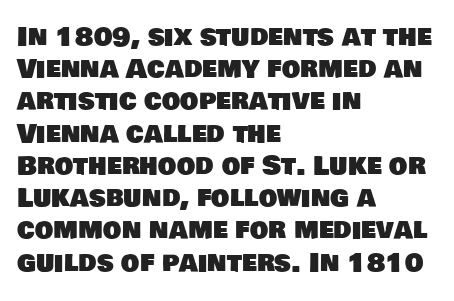
The typesetter chose a ragged-right arrangement here. There is no visible air inserted between adjacent glyphs. The zone under the glyphs is completely vacant.
